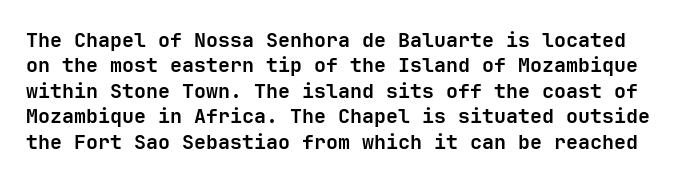
The image shows 20 px bold type, upright; set normal line spacing (1.27x), normal letter spacing, not underlined.
